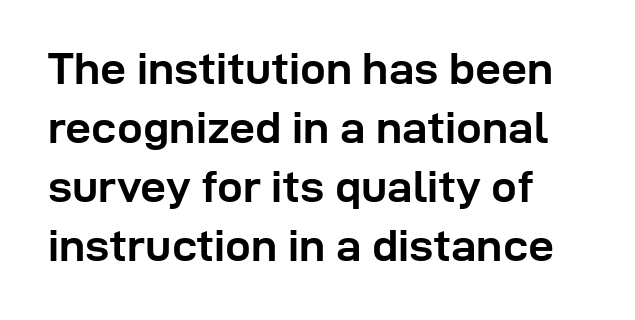
Words appear dense and cohesive because spacing is normal. Proportional: the letters do not fall into vertical columns. Style check: upright. Look at the stroke-to-counter ratio: heavy, a bold. These lines are composed in type without serifs. Has an underline been added? It has not.
